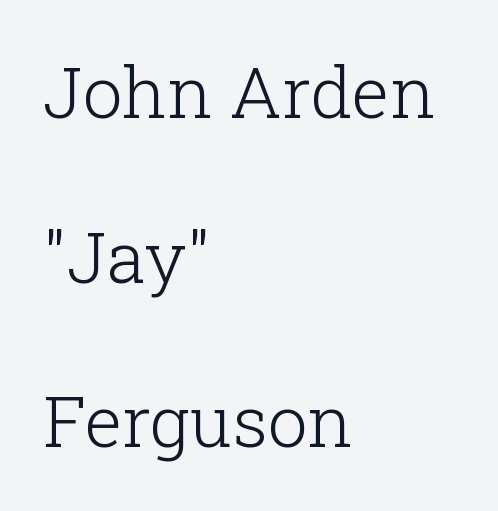
This sample trades compactness for vertical openness between lines. Alignment: flush left. This sample uses plain, unmodified letter spacing. Descenders are the only things crossing below the line.
